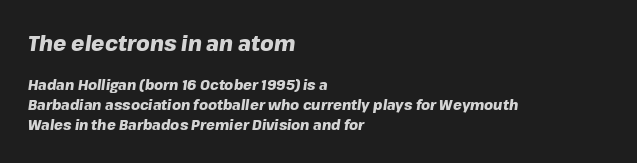
The image shows 21 px bold type, italic (leaning right); set left-aligned, normal line spacing (1.44x), normal letter spacing, not underlined; the first (top) block is 1.5x larger.
